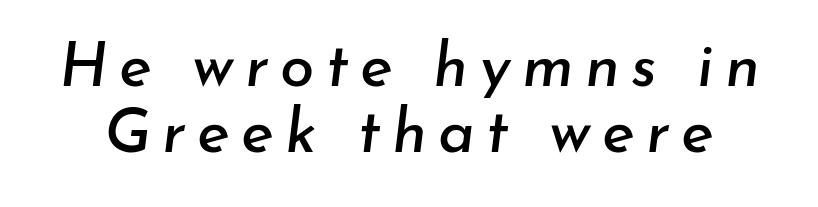
Q: Is the text italic (slanted)? A: Yes, it leans right by about 7 degrees.
Q: Is the text underlined? A: No.
Q: Is the spacing between lines tight, normal or loose? A: Tight.
Q: Width (condensed, normal, or wide)? A: Normal.
Q: Stroke contrast? A: Low.
Q: x-height? A: Small.
Q: Monospaced? A: No.
